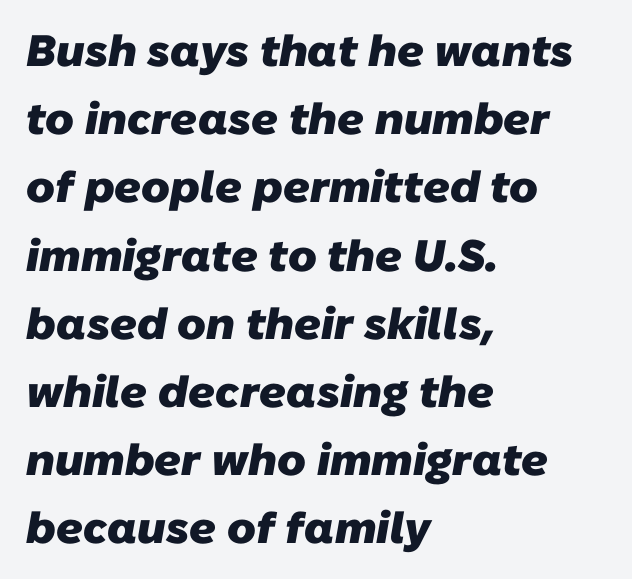
{"serif": "no", "bold": "yes", "weight": "heavy", "width": "normal", "stroke_contrast": "low", "x_height": "medium", "monospaced": "no", "underline": "no", "align": "left", "line_spacing": "normal", "line_spacing_ratio": 1.55, "letter_spacing": "normal", "letter_spacing_em": 0.0, "glyph_px": 44}
